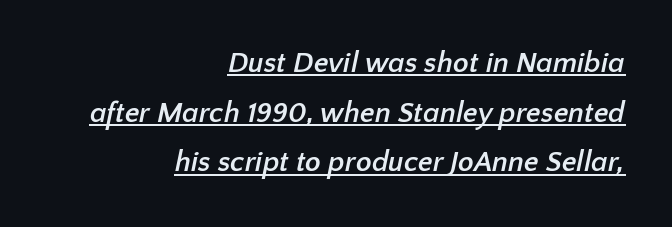
Stroke thickness is high; the sample reads as a true bold. The passage shown has conventional tracking throughout. The typeface chosen for these lines omits serifs. A typesetter would call this proportional, since set widths differ per character. This sample carries an underscore along the baseline area.
